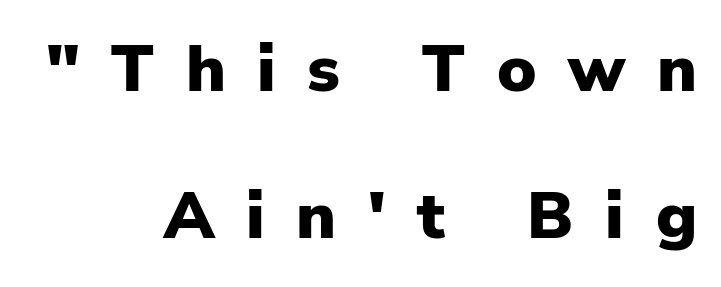
{"serif": "no", "italic": "no", "bold": "yes", "weight": "heavy", "width": "normal", "stroke_contrast": "low", "x_height": "medium", "monospaced": "no", "underline": "no", "align": "right", "line_spacing": "loose", "line_spacing_ratio": 2.23, "letter_spacing": "wide", "letter_spacing_em": 0.48, "glyph_px": 66}
